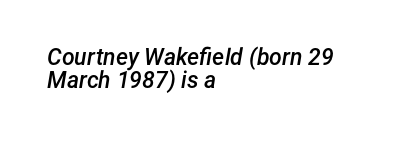
How are the letters spaced? Ordinarily, with no added tracking. Every letter is mildly thick-stroked: semibold rather than bold. Every character sits at an angle, as italics do. Descender tails drop into unmarked territory. Casual observation: everything's shoved over to the left. A typesetter would call this leading minimal, almost set solid.
